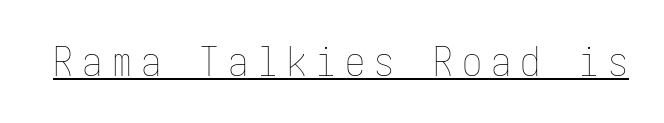
{"italic": "no", "bold": "no", "weight": "thin", "width": "condensed", "stroke_contrast": "low", "x_height": "medium", "underline": "yes", "letter_spacing": "wide", "letter_spacing_em": 0.23, "glyph_px": 40}
